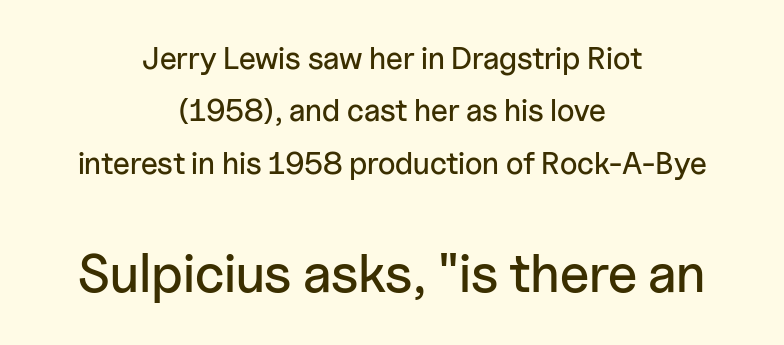
Q: Is the text italic (slanted)? A: No, it is upright.
Q: Is the typeface a serif or a sans-serif typeface? A: Sans-serif.
Q: Is the text underlined? A: No.
Q: How is the paragraph aligned? A: Centered.
Q: Is the spacing between letters normal or unusually wide? A: Normal.
Q: Is the spacing between lines tight, normal or loose? A: Normal.
Q: Which block of text is set in a larger size, the first (top) or the second (bottom)? A: The second (bottom) one.
Q: Width (condensed, normal, or wide)? A: Normal.
Q: Stroke contrast? A: Low.
Q: x-height? A: Medium.
Q: Monospaced? A: No.
